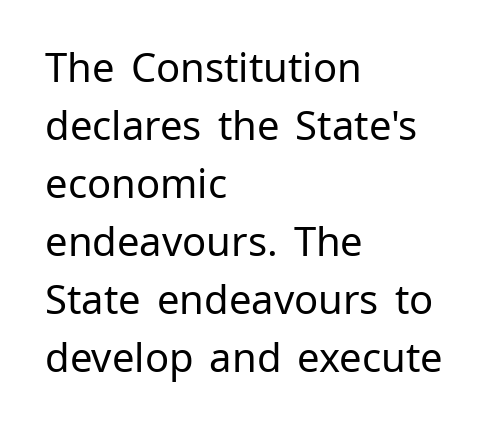
The image shows 40 px regular-weight sans-serif type, upright; set left-aligned, normal line spacing (1.45x), normal letter spacing, not underlined; low stroke contrast and a medium x-height.
